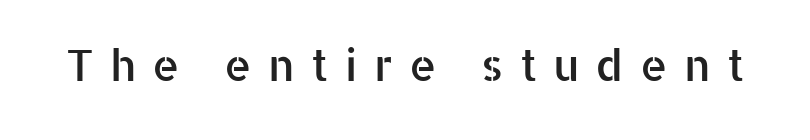
The letters are spread apart with noticeably loose tracking. To sum up the face: it is a sans, with no serifs. A clean baseline with only descenders dipping below it. Posture: vertical.
